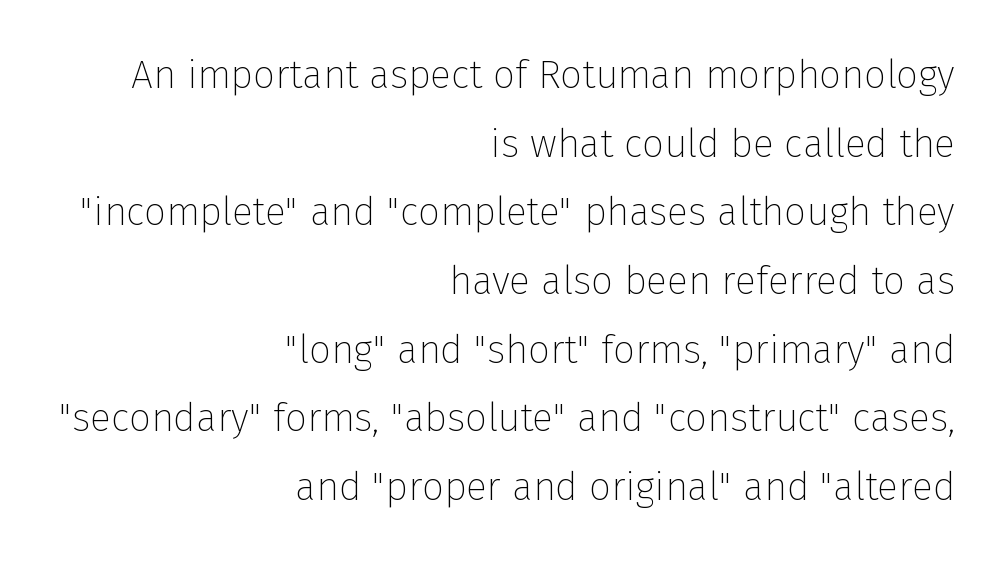
The image shows 39 px thin sans-serif type, upright; set right-aligned, line spacing 1.76x, normal letter spacing, not underlined; low stroke contrast and a medium x-height.
